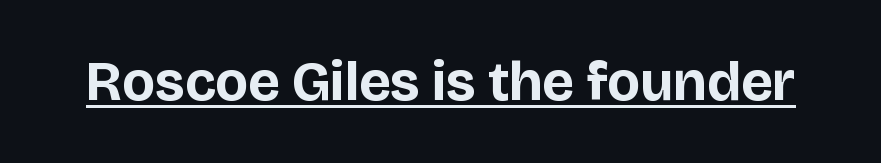
Strong, thick strokes mark this as bold type. This sample has the flowing, uneven cadence of proportional lettering. Underline: present. This is the regular roman posture of the typeface. Spacing between characters is what you'd get straight out of the box. Does the type have serifs? No, each stem ends abruptly.
